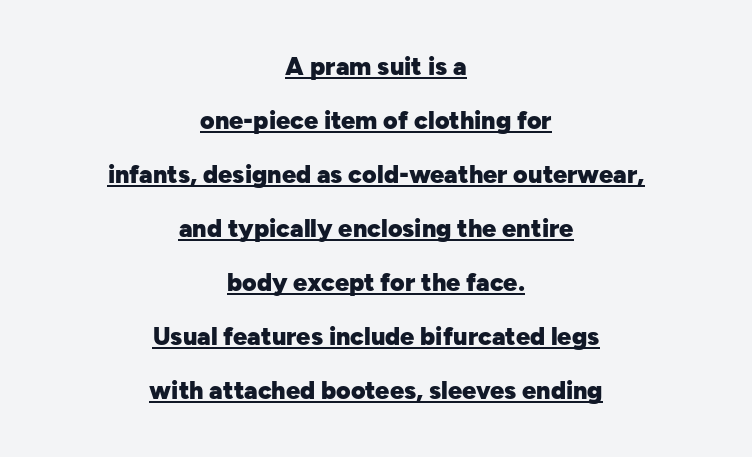
{"italic": "no", "bold": "yes", "underline": "yes", "align": "center", "line_spacing": "loose", "line_spacing_ratio": 2.16, "letter_spacing": "normal", "letter_spacing_em": 0.0, "glyph_px": 25}
